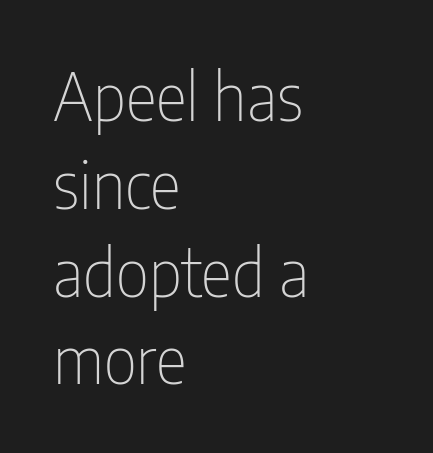
These lines are rendered in a variable-pitch font. Is there much room between lines? A standard amount, neither cramped nor airy. Posture: vertical. A bare baseline throughout the passage. Weight: in the light-to-regular range. The characters display no serif detailing; their extremities are plain.
